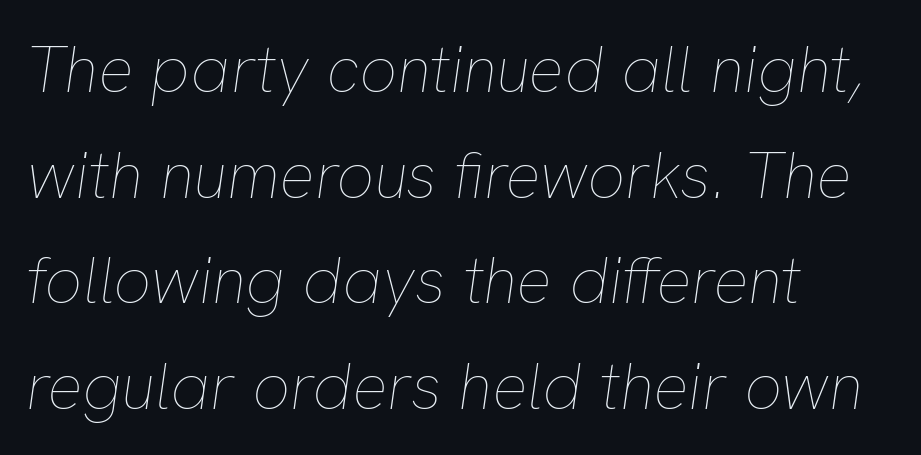
The image shows 66 px thin type, italic (leaning right); set left-aligned, normal line spacing (1.6x), normal letter spacing, not underlined; low stroke contrast and a medium x-height.
